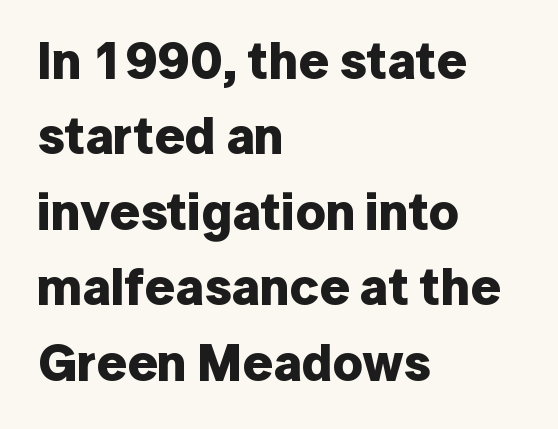
The image shows 52 px bold sans-serif type, upright; set left-aligned, normal line spacing (1.45x), normal letter spacing, not underlined; low stroke contrast and a medium x-height.
